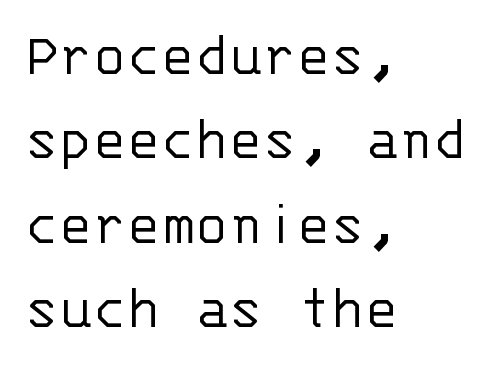
Q: Is the text bold? A: No.
Q: Is the text italic (slanted)? A: No, it is upright.
Q: Is the typeface a serif or a sans-serif typeface? A: Sans-serif.
Q: Is the text underlined? A: No.
Q: How is the paragraph aligned? A: Left-aligned.
Q: Is the spacing between letters normal or unusually wide? A: Normal.
Q: Is the spacing between lines tight, normal or loose? A: Normal.
Q: Width (condensed, normal, or wide)? A: Normal.
Q: Stroke contrast? A: Low.
Q: x-height? A: Large.
Q: Monospaced? A: Yes.
